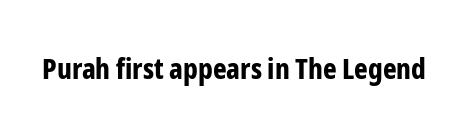
{"serif": "no", "italic": "no", "bold": "yes", "weight": "bold", "width": "condensed", "stroke_contrast": "low", "x_height": "medium", "monospaced": "no", "underline": "no", "letter_spacing": "normal", "letter_spacing_em": 0.0, "glyph_px": 29}
